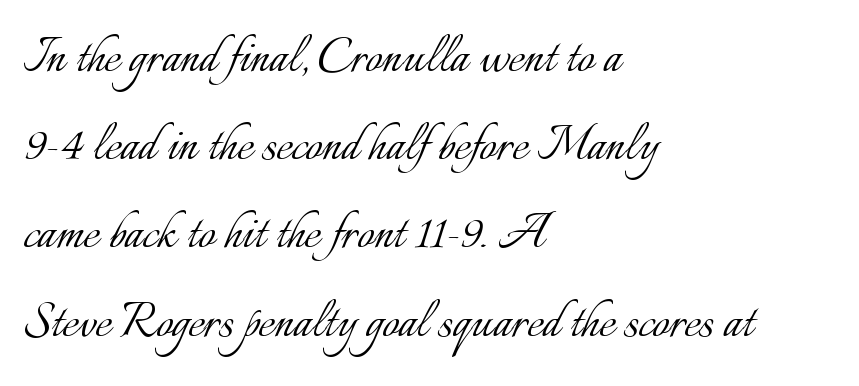
Q: Is the text bold? A: No.
Q: Is the text italic (slanted)? A: Yes.
Q: Is the text underlined? A: No.
Q: How is the paragraph aligned? A: Left-aligned.
Q: Is the spacing between letters normal or unusually wide? A: Normal.
Q: Is the spacing between lines tight, normal or loose? A: Normal.
Q: Width (condensed, normal, or wide)? A: Normal.
Q: Stroke contrast? A: Low.
Q: x-height? A: Small.
Q: Monospaced? A: No.
